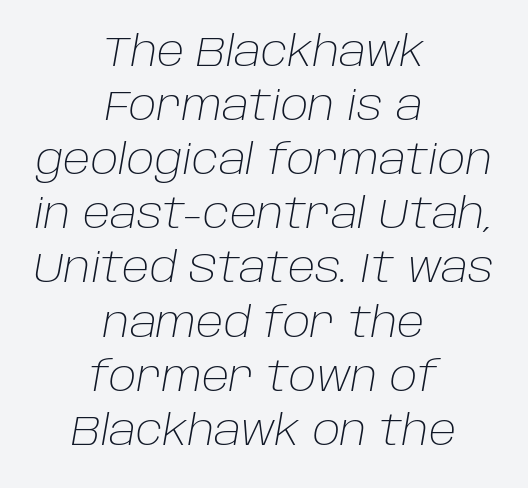
The typography opts for an oblique posture over an upright one. The tracking reads as untouched default to a designer's eye. Where is the straight margin? There isn't one; the lines are centered. Regarding leading, the lines here are spaced in the standard way.
